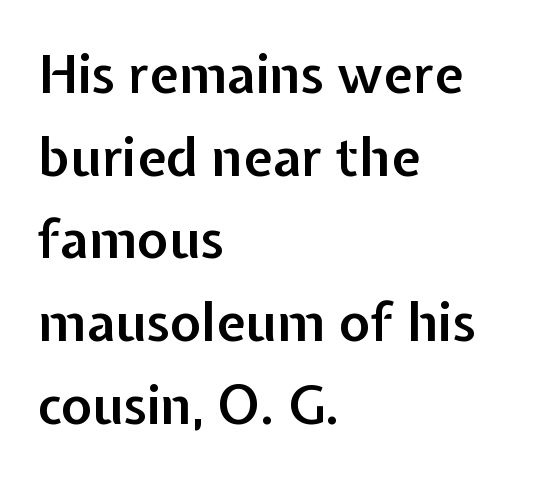
Q: Is the text bold? A: Semi-bold.
Q: Is the text italic (slanted)? A: No, it is upright.
Q: Is the typeface a serif or a sans-serif typeface? A: Sans-serif.
Q: Is the text underlined? A: No.
Q: How is the paragraph aligned? A: Left-aligned.
Q: Is the spacing between letters normal or unusually wide? A: Normal.
Q: Is the spacing between lines tight, normal or loose? A: Normal.
Q: Width (condensed, normal, or wide)? A: Normal.
Q: Stroke contrast? A: Low.
Q: x-height? A: Medium.
Q: Monospaced? A: No.
